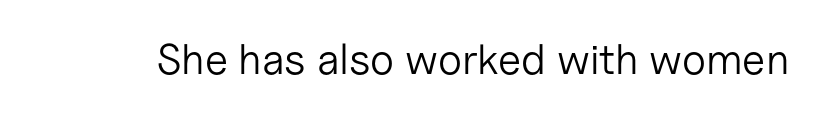
Q: Is the text bold? A: No.
Q: Is the text italic (slanted)? A: No, it is upright.
Q: Is the typeface a serif or a sans-serif typeface? A: Sans-serif.
Q: Is the text underlined? A: No.
Q: Is the spacing between letters normal or unusually wide? A: Normal.
Q: Width (condensed, normal, or wide)? A: Normal.
Q: Stroke contrast? A: Low.
Q: x-height? A: Medium.
Q: Monospaced? A: No.
